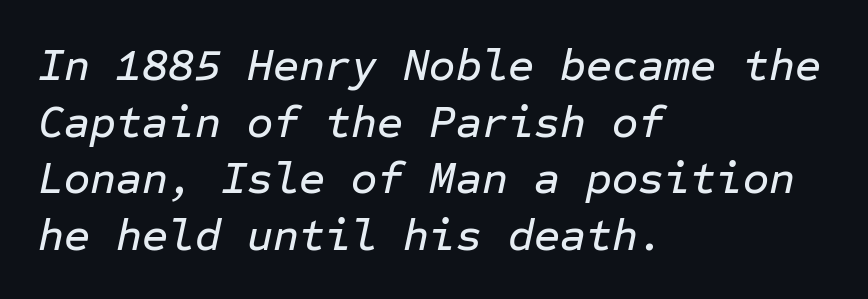
The image shows 45 px text type, italic (leaning right), monospaced; set left-aligned, normal line spacing (1.26x), normal letter spacing, not underlined; low stroke contrast and a medium x-height.
